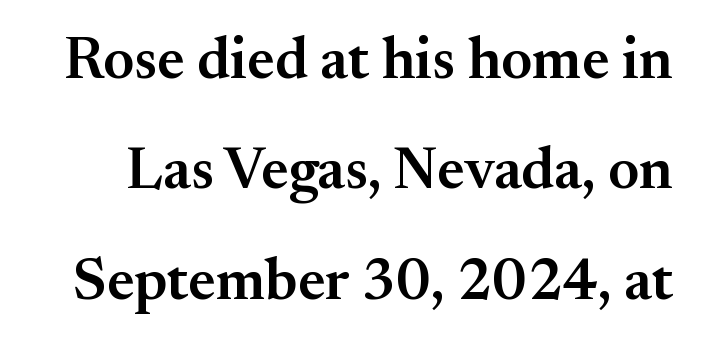
Q: Is the text bold? A: Semi-bold.
Q: Is the text italic (slanted)? A: No, it is upright.
Q: Is the typeface a serif or a sans-serif typeface? A: Serif.
Q: Is the text underlined? A: No.
Q: Is the spacing between letters normal or unusually wide? A: Normal.
Q: Width (condensed, normal, or wide)? A: Normal.
Q: Stroke contrast? A: Medium.
Q: x-height? A: Small.
Q: Monospaced? A: No.
